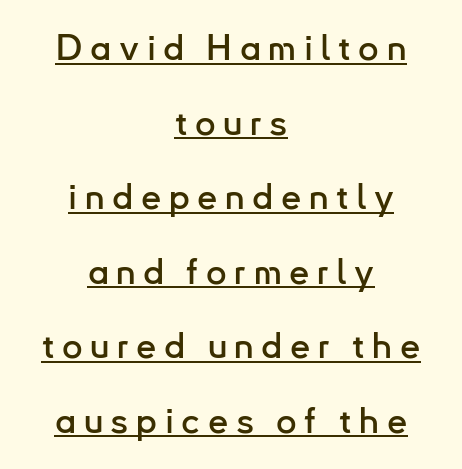
Q: Is the text italic (slanted)? A: No, it is upright.
Q: Is the typeface a serif or a sans-serif typeface? A: Sans-serif.
Q: Is the text underlined? A: Yes.
Q: How is the paragraph aligned? A: Centered.
Q: Is the spacing between letters normal or unusually wide? A: Unusually wide.
Q: Is the spacing between lines tight, normal or loose? A: Loose.
Q: Width (condensed, normal, or wide)? A: Normal.
Q: Stroke contrast? A: Low.
Q: x-height? A: Small.
Q: Monospaced? A: No.
